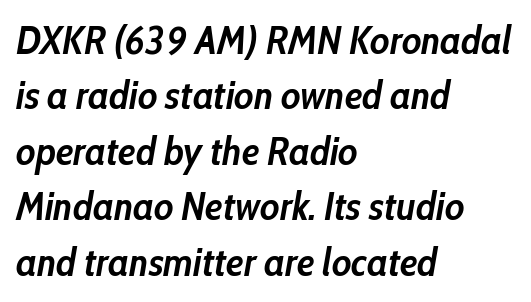
The image shows 39 px semibold, condensed type, italic (leaning right); set left-aligned, normal line spacing (1.42x), normal letter spacing, not underlined; low stroke contrast and a medium x-height.
